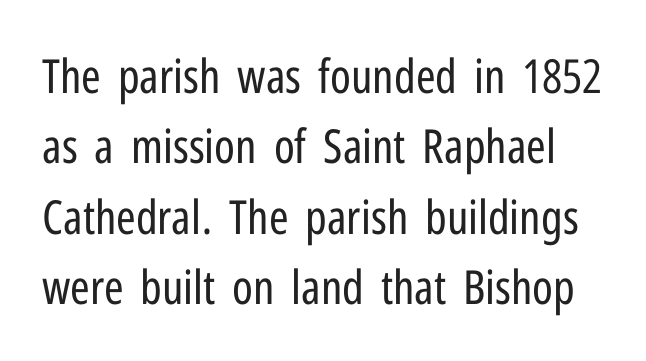
The space between consecutive lines is moderate. Varying glyph widths throughout — classic text-font behaviour. Serif or sans? Sans — the stroke terminals are bare. Nothing heavy about these letters — not bold at all. There is no visible air inserted between adjacent glyphs. Upright lettering throughout.
